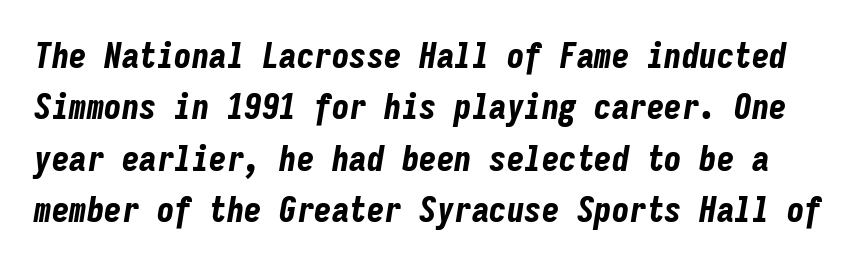
The passage shown has conventional tracking throughout. You could count columns in this text — the font is strictly monospaced. Set as a true bold cut, around the 700 mark. Each row of text sits above clean, open space. A typesetter would mark this as italic.
